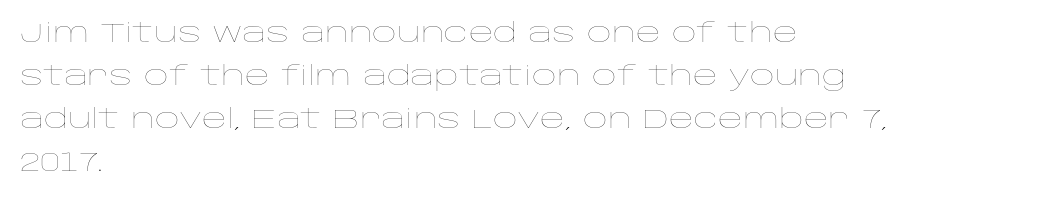
Line beginnings align vertically; line endings do not. Quick note: not italic, upright. No chunkiness to these letters — they're not bold. Default kerning and tracking; the words read as compact shapes.
